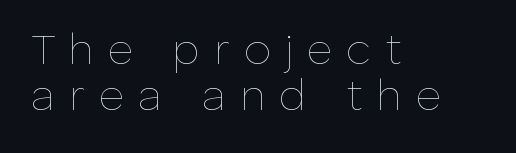
In terms of posture, this sample is upright. Type without underlining. A light-to-regular cut is what we see here. Layout note: lines flush left. Does the leading feel generous? Not at all — it's pinched. Varying glyph widths throughout — classic text-font behaviour.
